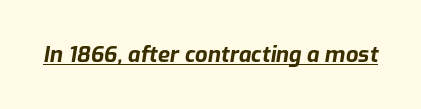
Does the lettering tilt? It does — this is italic. The type is set solid horizontally, with unmodified tracking. Decoration check: the copy is underlined. These words are printed bold, with thick strokes throughout.
